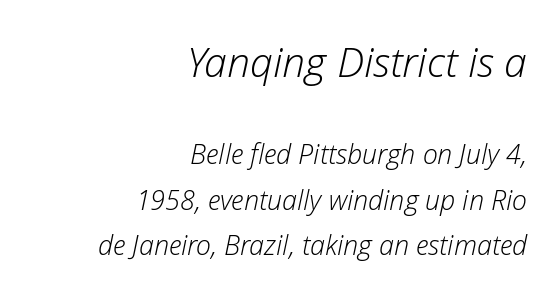
The foot of each line stays bare and open. Caption: multi-line text, flush right, ragged left. A light-to-regular cut is what we see here. The first block has been scaled up relative to the second. These lines are rendered in a variable-pitch font.
